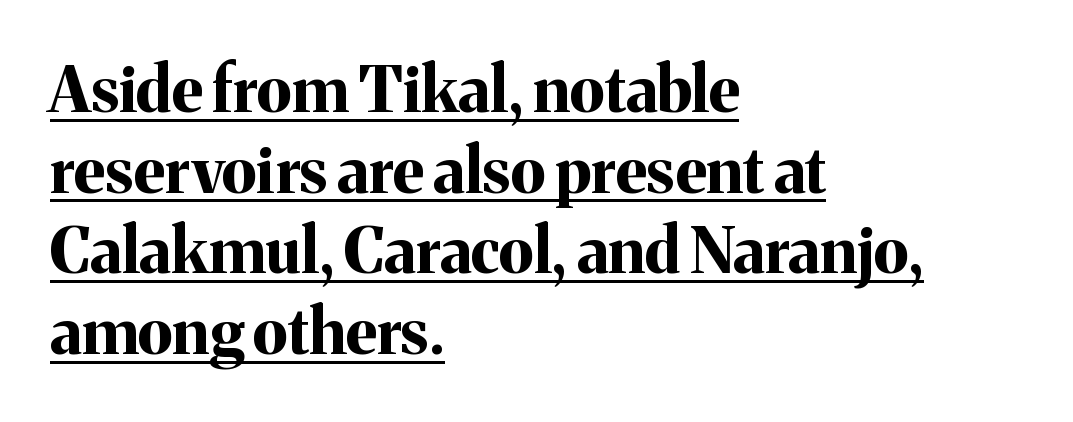
{"serif": "yes", "italic": "no", "bold": "yes", "weight": "bold", "width": "normal", "stroke_contrast": "medium", "x_height": "medium", "monospaced": "no", "underline": "yes", "align": "left", "line_spacing": "normal", "line_spacing_ratio": 1.28, "letter_spacing": "normal", "letter_spacing_em": 0.0, "glyph_px": 63}
